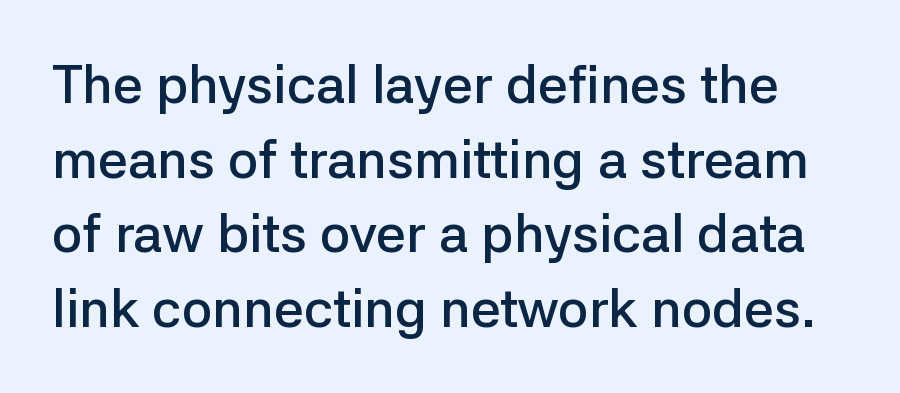
Every character sits straight up, as roman type does. Glance below the letters and you will spot only blank space. Rows of type keep a routine distance in the vertical direction. This sample has the flowing, uneven cadence of proportional lettering.
